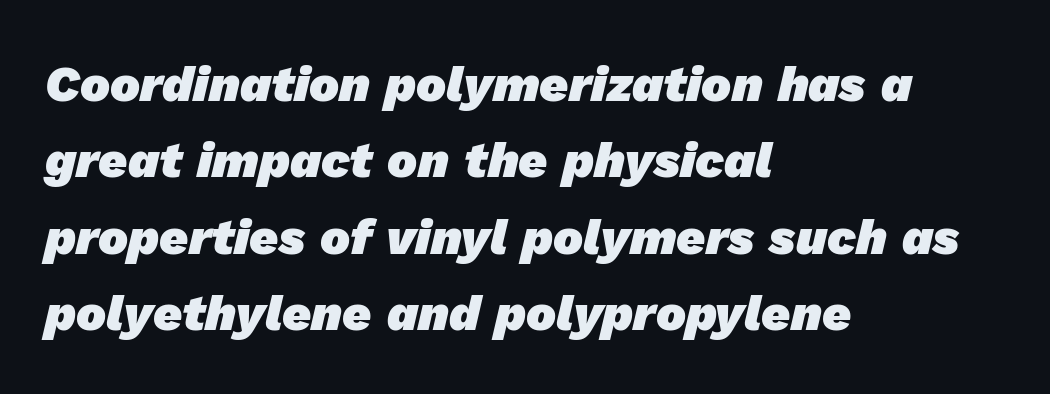
Q: Is the text bold? A: Yes.
Q: Is the typeface a serif or a sans-serif typeface? A: Sans-serif.
Q: Is the text underlined? A: No.
Q: How is the paragraph aligned? A: Left-aligned.
Q: Is the spacing between letters normal or unusually wide? A: Normal.
Q: Is the spacing between lines tight, normal or loose? A: Normal.
Q: Width (condensed, normal, or wide)? A: Normal.
Q: Stroke contrast? A: Low.
Q: x-height? A: Medium.
Q: Monospaced? A: No.
